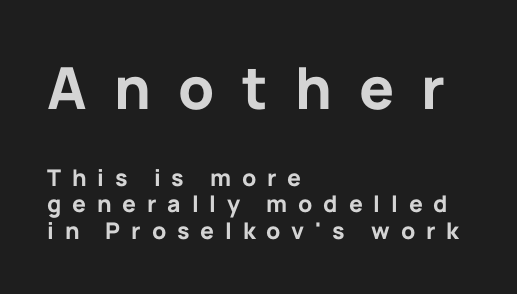
The image shows 58 px bold sans-serif type, upright; set left-aligned, line spacing 1.16x, unusually wide letter spacing (+0.47 em), not underlined; the first (top) block is 2.52x larger; low stroke contrast and a medium x-height.
